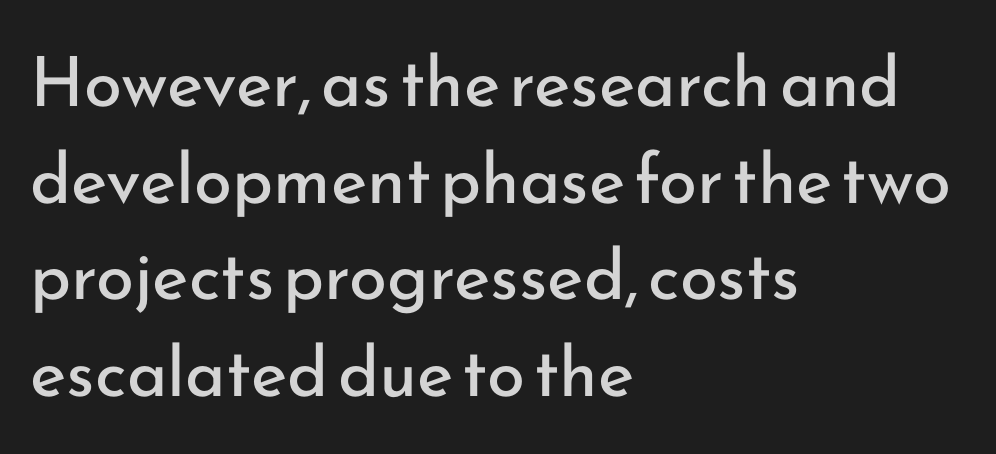
{"serif": "no", "italic": "no", "bold": "no", "weight": "regular", "width": "normal", "stroke_contrast": "low", "x_height": "small", "monospaced": "no", "underline": "no", "align": "left", "line_spacing": "normal", "line_spacing_ratio": 1.4, "letter_spacing": "normal", "letter_spacing_em": 0.0, "glyph_px": 69}
